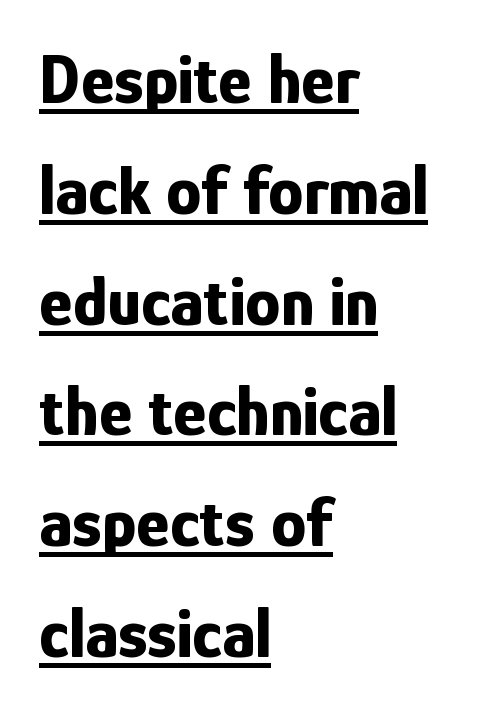
The image shows 71 px bold, condensed sans-serif type, upright; set left-aligned, normal line spacing (1.56x), normal letter spacing, underlined; low stroke contrast and a medium x-height.
